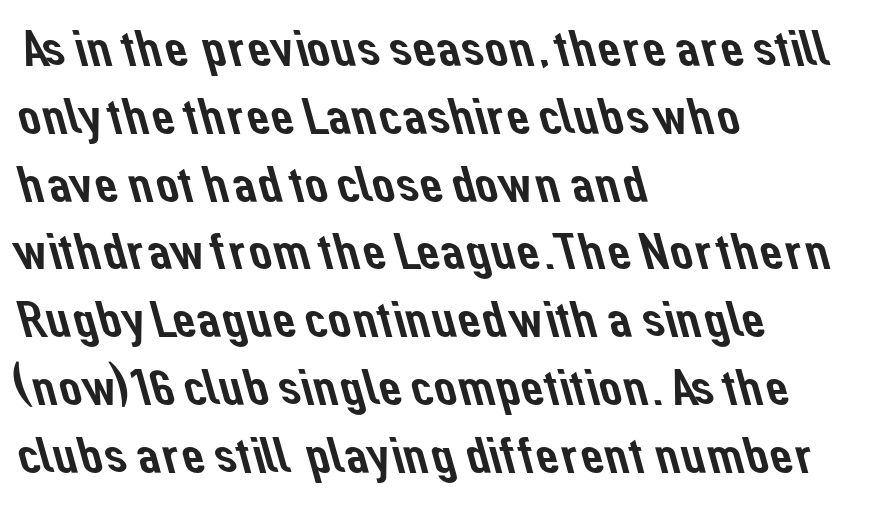
{"serif": "no", "width": "normal", "stroke_contrast": "low", "x_height": "medium", "monospaced": "no", "underline": "no", "align": "left", "line_spacing": "normal", "line_spacing_ratio": 1.33, "letter_spacing": "normal", "letter_spacing_em": 0.0, "glyph_px": 51}
